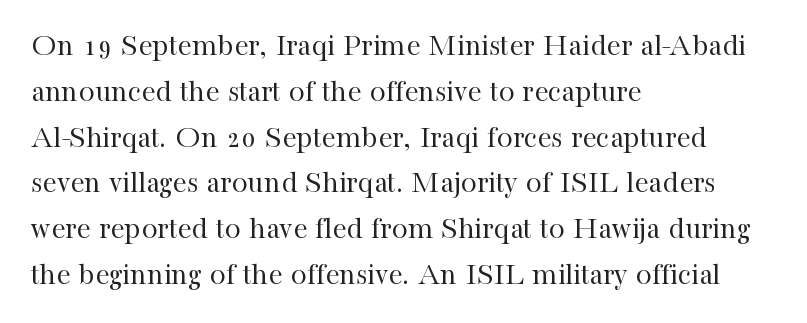
These lines keep a tight, regular rhythm from letter to letter. Line spacing here is normal. Check where the strokes stop: tiny serifs finish them off. This is the regular roman posture of the typeface. Any mark beneath the type? The region is blank. Proportional: the letters do not fall into vertical columns.
